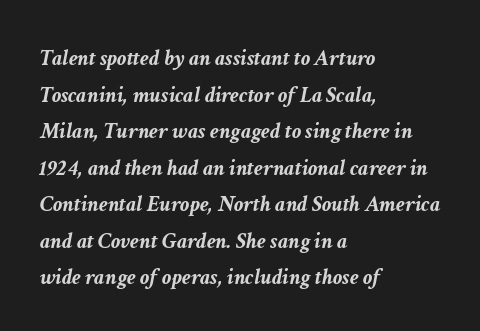
Q: Is the text bold? A: Yes.
Q: Is the text italic (slanted)? A: Yes, it leans right by about 11 degrees.
Q: Is the text underlined? A: No.
Q: How is the paragraph aligned? A: Left-aligned.
Q: Is the spacing between letters normal or unusually wide? A: Normal.
Q: Is the spacing between lines tight, normal or loose? A: Normal.
